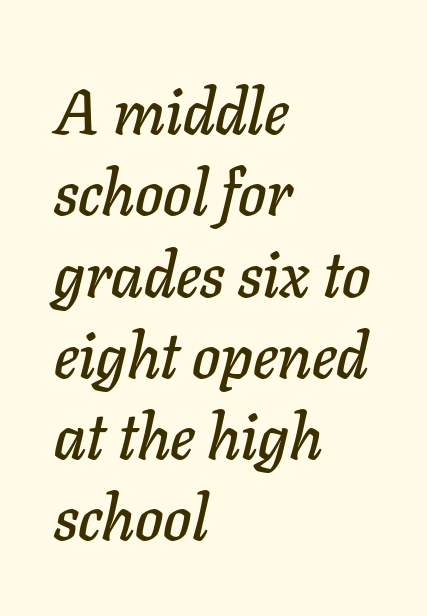
Q: Is the text italic (slanted)? A: Yes, it leans right by about 11 degrees.
Q: Is the text underlined? A: No.
Q: How is the paragraph aligned? A: Left-aligned.
Q: Is the spacing between letters normal or unusually wide? A: Normal.
Q: Is the spacing between lines tight, normal or loose? A: Normal.
Q: Width (condensed, normal, or wide)? A: Normal.
Q: Stroke contrast? A: Low.
Q: x-height? A: Medium.
Q: Monospaced? A: No.
